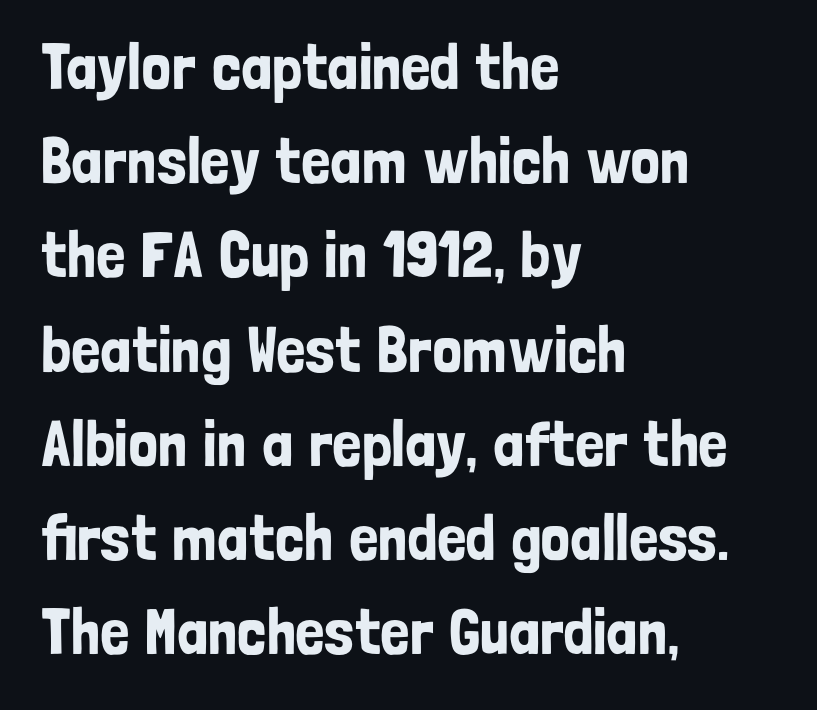
You could not count columns in this text — the font is proportionally spaced. This sample keeps an unexceptional amount of space between lines. In terms of letterform style, serifs are entirely absent. The typography opts for an upright posture over an oblique one. This rendering uses left alignment, leaving the right contour irregular. Descenders are the only things crossing below the line.
